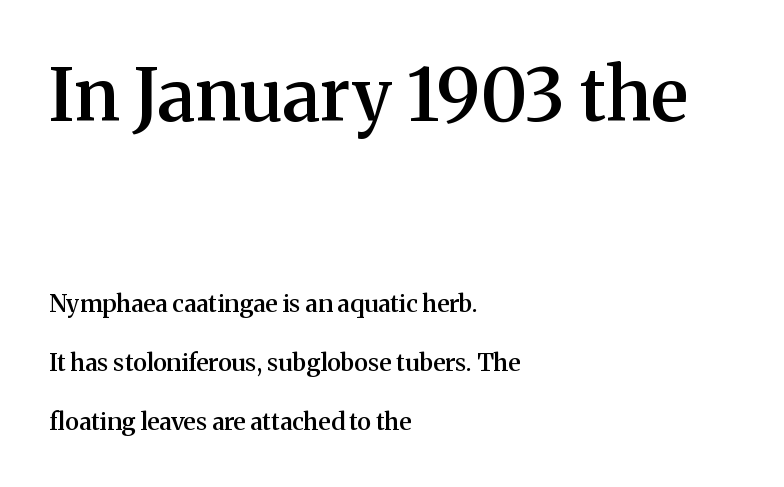
{"serif": "yes", "italic": "no", "bold": "semi", "weight": "semibold", "width": "normal", "stroke_contrast": "medium", "x_height": "medium", "monospaced": "no", "underline": "no", "align": "left", "line_spacing": "loose", "line_spacing_ratio": 2.47, "letter_spacing": "normal", "letter_spacing_em": 0.0, "larger_block": "first", "size_ratio": 3.04, "glyph_px": 73}
